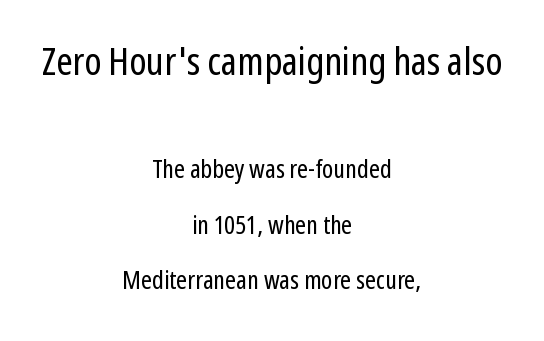
{"serif": "no", "italic": "no", "bold": "no", "weight": "regular", "width": "condensed", "stroke_contrast": "low", "x_height": "medium", "monospaced": "no", "underline": "no", "align": "center", "line_spacing": "loose", "line_spacing_ratio": 2.13, "letter_spacing": "normal", "letter_spacing_em": 0.0, "larger_block": "first", "size_ratio": 1.5, "glyph_px": 39}
